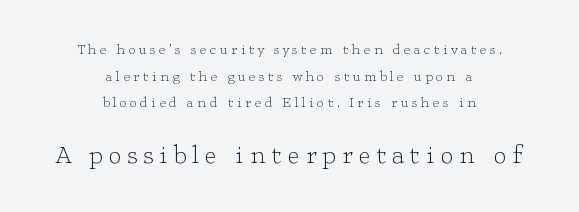
The image shows 25 px text type, upright; set centered, loose line spacing (1.91x), unusually wide letter spacing (+0.24 em), not underlined; the second (bottom) block is 1.79x larger.
